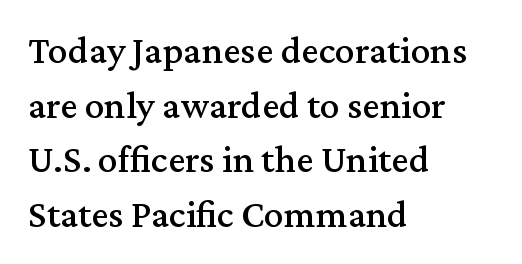
The image shows 39 px serif type, upright; set left-aligned, normal line spacing (1.4x), normal letter spacing, not underlined; medium stroke contrast and a medium x-height.
